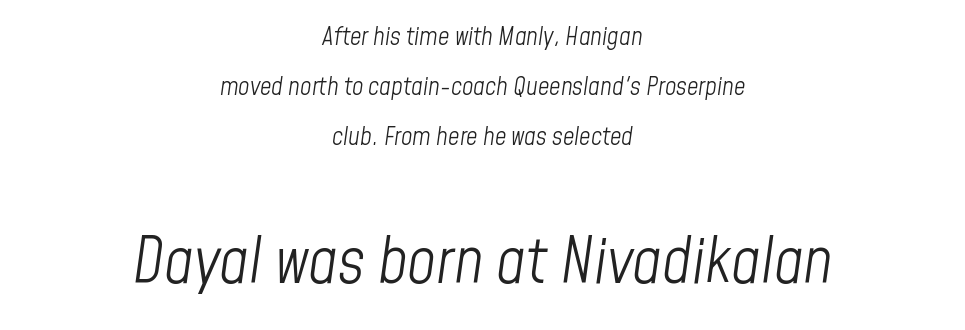
{"italic": "yes", "lean": "right", "slant_degrees": 8, "bold": "no", "weight": "light", "width": "condensed", "stroke_contrast": "low", "x_height": "medium", "monospaced": "no", "underline": "no", "align": "center", "line_spacing": "loose", "line_spacing_ratio": 2.0, "letter_spacing": "normal", "letter_spacing_em": 0.0, "larger_block": "second", "size_ratio": 2.52, "glyph_px": 63}
